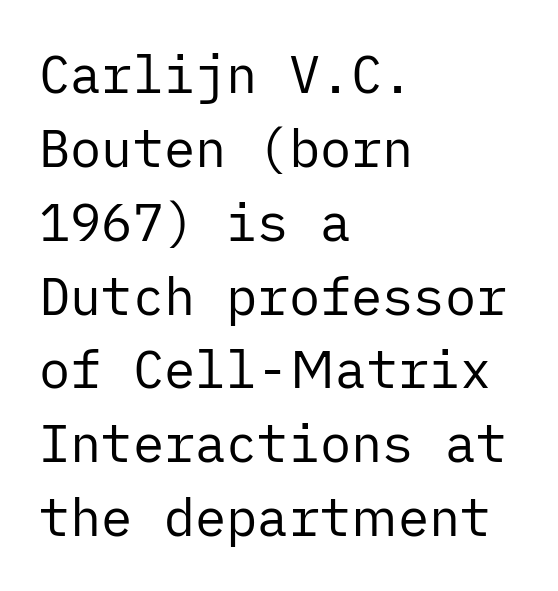
Q: Is the text bold? A: No.
Q: Is the text italic (slanted)? A: No, it is upright.
Q: Is the typeface a serif or a sans-serif typeface? A: Sans-serif.
Q: Is the text underlined? A: No.
Q: How is the paragraph aligned? A: Left-aligned.
Q: Is the spacing between letters normal or unusually wide? A: Normal.
Q: Is the spacing between lines tight, normal or loose? A: Normal.
Q: Width (condensed, normal, or wide)? A: Normal.
Q: Stroke contrast? A: Low.
Q: x-height? A: Medium.
